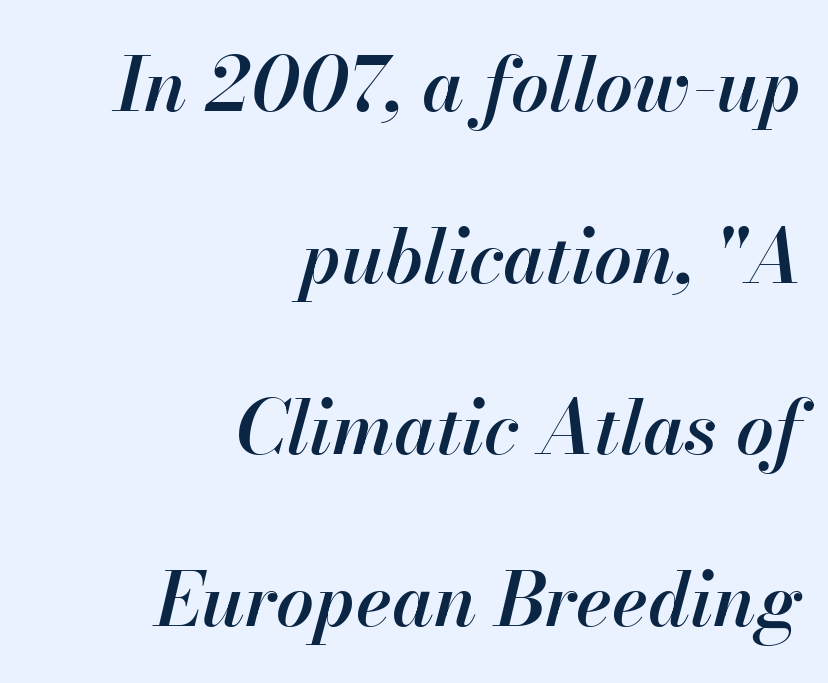
The passage shown has conventional tracking throughout. The passage is arranged like a letterhead date or caption credit — flush right. The glyphs are unaccompanied by any horizontal stroke below them. Posture: slanted.
